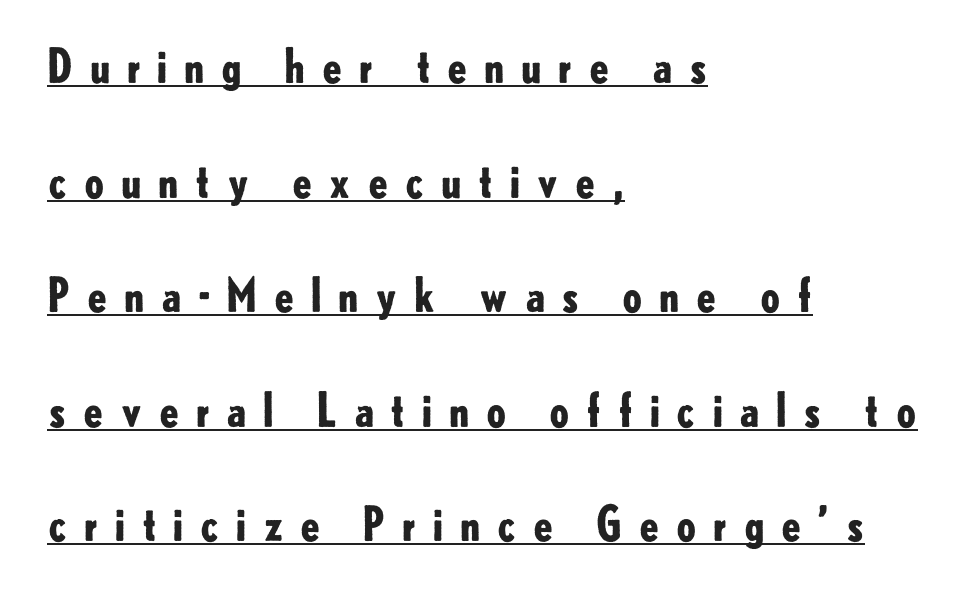
The image shows 46 px bold sans-serif type, upright; set left-aligned, loose line spacing (2.49x), unusually wide letter spacing (+0.32 em), underlined; low stroke contrast and a small x-height.
